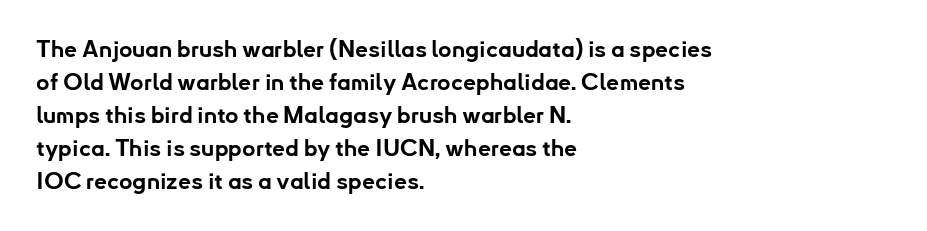
The image shows 23 px bold type, upright; set left-aligned, normal line spacing (1.43x), normal letter spacing, not underlined.
